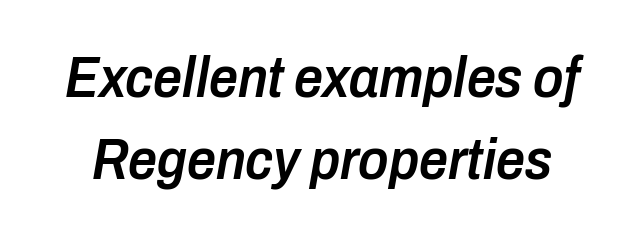
The image shows 57 px semibold, condensed type, italic (leaning right); set normal line spacing (1.43x), normal letter spacing, not underlined; low stroke contrast and a medium x-height.
